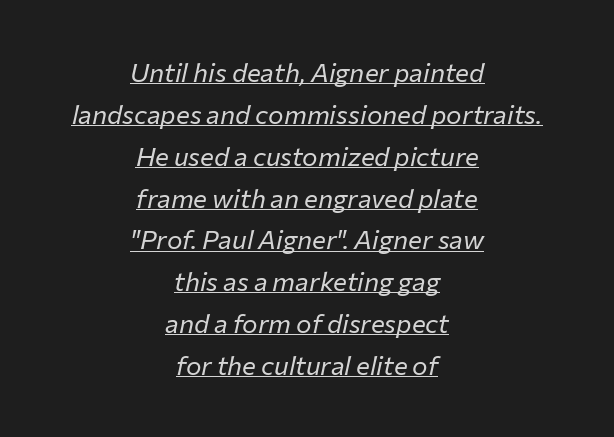
Short note: letters normally spaced. The leading is moderate, giving the passage an even texture. Is the type slanted? Yes — the strokes lean at a clear angle. Caption: lettering with a line underneath. In CSS terms this would be text-align: center. Weight: not bold — regular or lighter.
